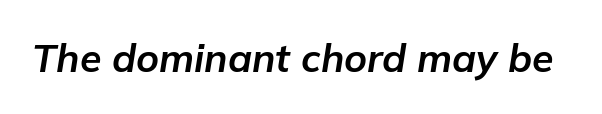
The image shows 39 px bold type, italic (leaning right); set normal letter spacing, not underlined; low stroke contrast and a medium x-height.
